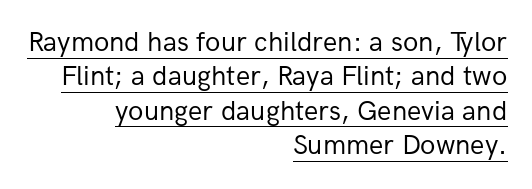
No extra tracking has been applied to these lines. Every row of glyphs terminates at an identical x-position on the right. The weight tops out at a normal text grade. Spacing verdict: proportional, widths tailored to each character.
